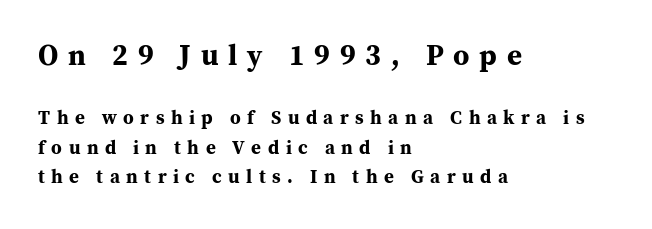
{"serif": "yes", "italic": "no", "bold": "yes", "weight": "bold", "width": "normal", "stroke_contrast": "medium", "x_height": "medium", "monospaced": "no", "underline": "no", "align": "left", "line_spacing": "normal", "line_spacing_ratio": 1.55, "letter_spacing": "wide", "letter_spacing_em": 0.34, "larger_block": "first", "size_ratio": 1.53, "glyph_px": 29}
